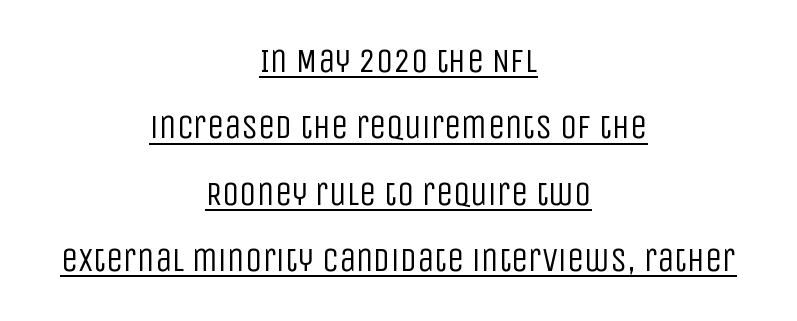
{"serif": "no", "italic": "no", "bold": "no", "weight": "regular", "width": "condensed", "stroke_contrast": "low", "x_height": "large", "monospaced": "no", "underline": "yes", "align": "center", "line_spacing": "loose", "line_spacing_ratio": 1.95, "letter_spacing": "normal", "letter_spacing_em": 0.0, "glyph_px": 34}
